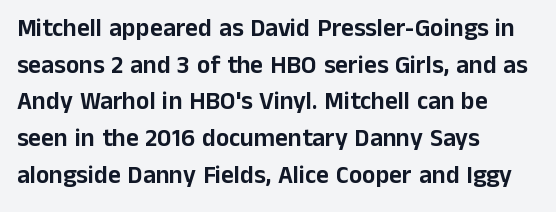
The image shows 25 px text type, upright; set left-aligned, normal line spacing (1.47x), normal letter spacing, not underlined.
